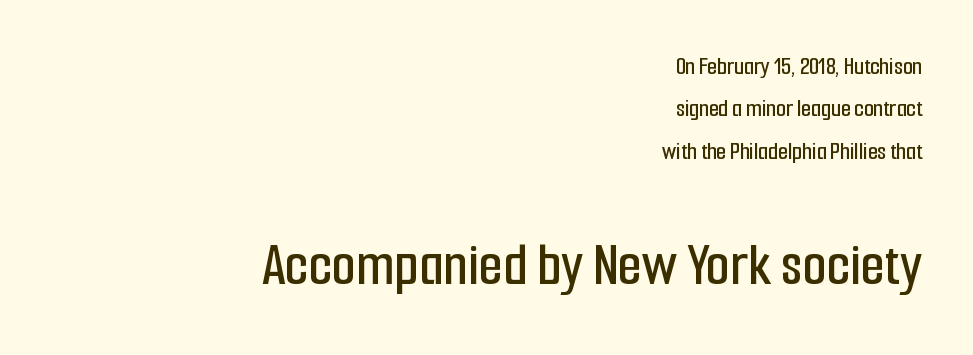
{"serif": "no", "italic": "no", "width": "condensed", "stroke_contrast": "low", "x_height": "medium", "monospaced": "no", "underline": "no", "align": "right", "line_spacing": "normal", "line_spacing_ratio": 1.7, "letter_spacing": "normal", "letter_spacing_em": 0.0, "larger_block": "second", "size_ratio": 2.48, "glyph_px": 62}
